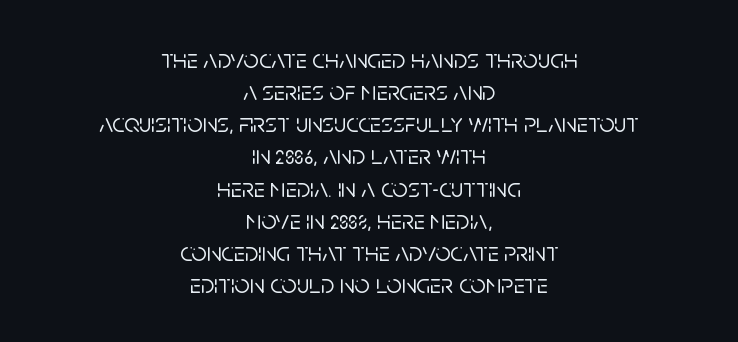
The image shows 27 px text type, upright; set centered, line spacing 1.19x, normal letter spacing, not underlined.
